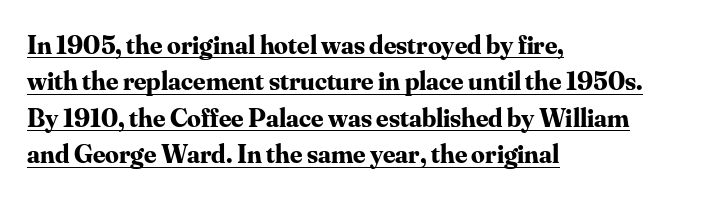
{"italic": "no", "bold": "yes", "underline": "yes", "align": "left", "line_spacing": "normal", "line_spacing_ratio": 1.35, "letter_spacing": "normal", "letter_spacing_em": 0.0, "glyph_px": 27}
